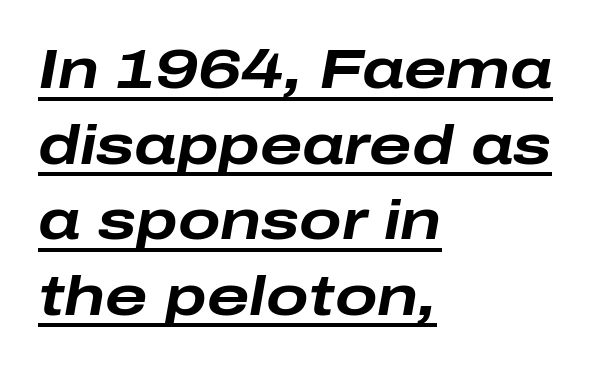
{"italic": "yes", "lean": "right", "slant_degrees": 10, "bold": "yes", "weight": "bold", "width": "wide", "stroke_contrast": "low", "x_height": "medium", "monospaced": "no", "underline": "yes", "align": "left", "line_spacing": "normal", "line_spacing_ratio": 1.35, "letter_spacing": "normal", "letter_spacing_em": 0.0, "glyph_px": 56}
